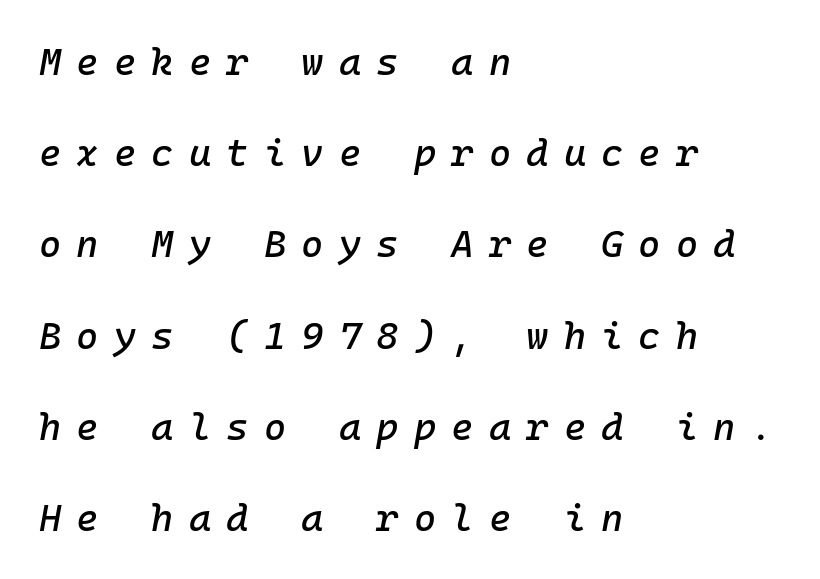
Q: Is the text italic (slanted)? A: Yes, it leans right by about 10 degrees.
Q: Is the text underlined? A: No.
Q: How is the paragraph aligned? A: Left-aligned.
Q: Is the spacing between letters normal or unusually wide? A: Unusually wide.
Q: Is the spacing between lines tight, normal or loose? A: Loose.
Q: Width (condensed, normal, or wide)? A: Normal.
Q: Stroke contrast? A: Low.
Q: x-height? A: Medium.
Q: Monospaced? A: Yes.
